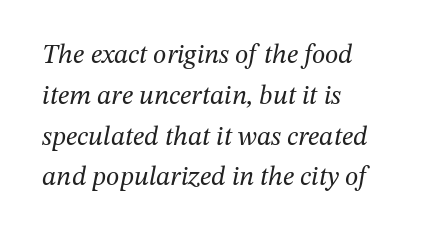
In terms of letterspacing, this is plain default setting. Layout note: lines flush left. Horizontal bands of white between lines are of average thickness. These lines were composed using italics. The specimen omits any rule beneath the text block's lines.
